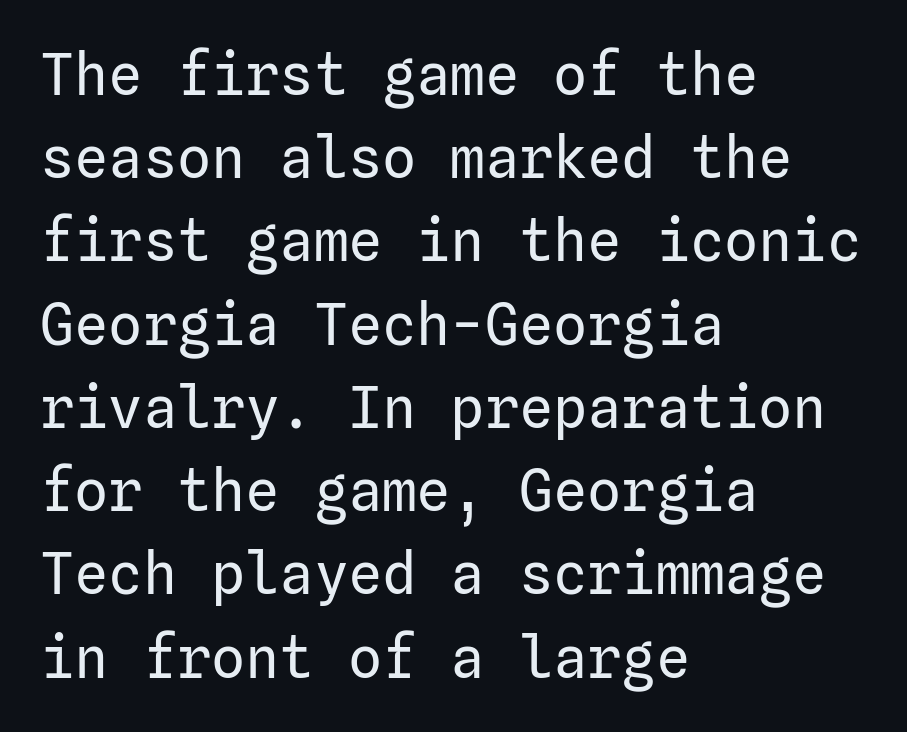
The image shows 57 px regular-weight sans-serif type, upright; set left-aligned, normal line spacing (1.46x), normal letter spacing, not underlined; low stroke contrast and a medium x-height.
